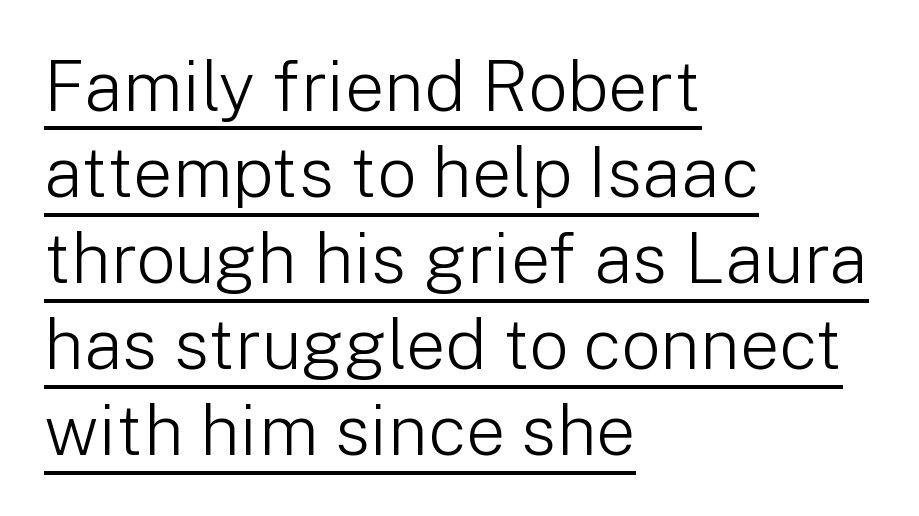
The image shows 70 px light sans-serif type, upright; set left-aligned, line spacing 1.23x, normal letter spacing, underlined; low stroke contrast and a medium x-height.
